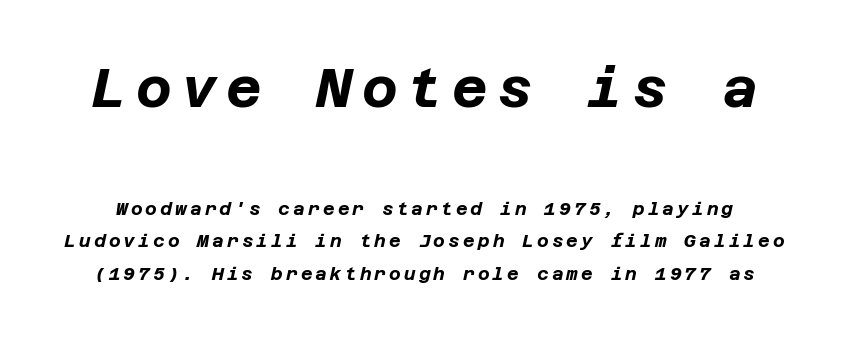
These lines carry a lot of weight — the face is fully bold. This is oblique type, the kind used for emphasis or titles. Type without underlining. Character size in the leading block exceeds that of the trailing block.
